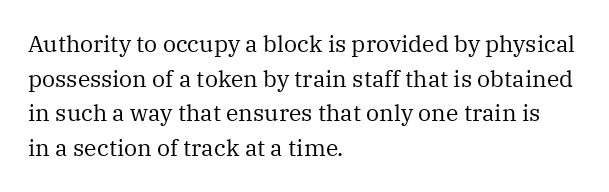
Q: Is the text bold? A: No.
Q: Is the text italic (slanted)? A: No, it is upright.
Q: Is the text underlined? A: No.
Q: How is the paragraph aligned? A: Left-aligned.
Q: Is the spacing between letters normal or unusually wide? A: Normal.
Q: Is the spacing between lines tight, normal or loose? A: Normal.
